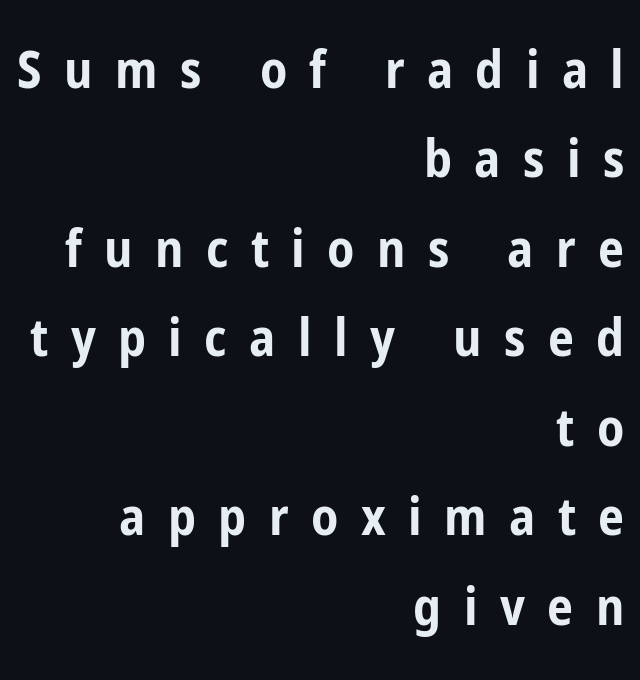
{"serif": "no", "italic": "no", "bold": "yes", "weight": "bold", "width": "condensed", "stroke_contrast": "low", "x_height": "medium", "monospaced": "no", "underline": "no", "align": "right", "line_spacing_ratio": 1.72, "letter_spacing": "wide", "letter_spacing_em": 0.43, "glyph_px": 52}
